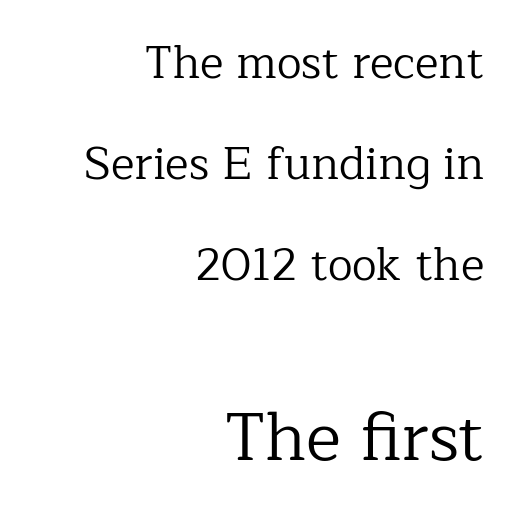
The image shows 67 px regular-weight serif type, upright; set right-aligned, loose line spacing (2.24x), normal letter spacing, not underlined; the second (bottom) block is 1.49x larger; low stroke contrast and a medium x-height.
